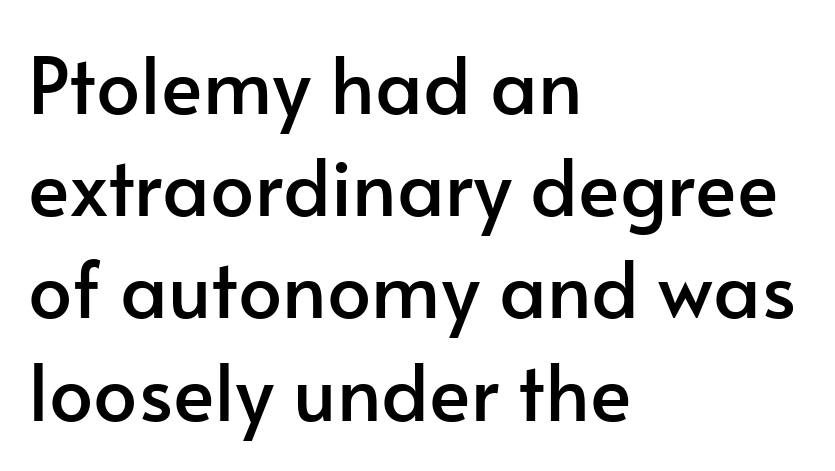
The text was rendered using a sans face with plain stroke endings. Reading down the block, your eye returns to a fixed left position each line. The area under the type is left untouched. The tracking reads as untouched default to a designer's eye.
